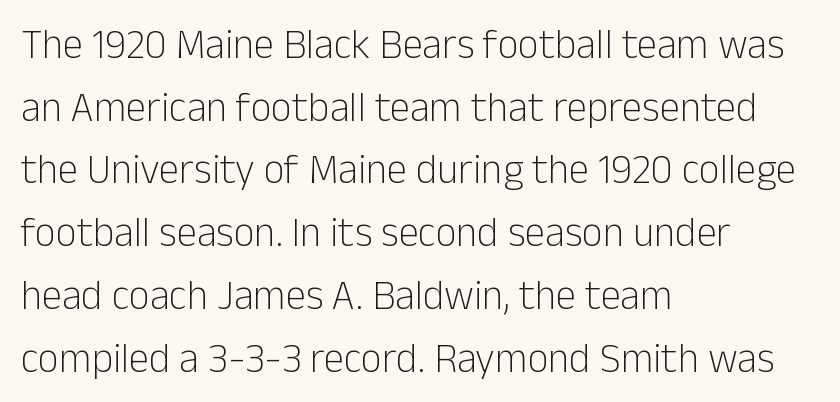
Compared with a centered layout, this one pins lines to the left instead. A sans-serif font was chosen for this passage. Decoration check: the copy has no underline. Looks like regular typesetting: each glyph gets only the width it needs.
